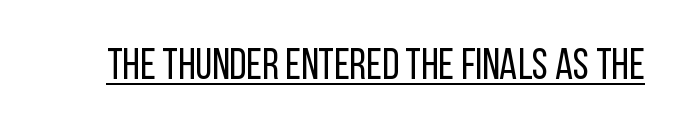
Q: Is the text bold? A: No.
Q: Is the text italic (slanted)? A: No, it is upright.
Q: Is the typeface a serif or a sans-serif typeface? A: Sans-serif.
Q: Is the text underlined? A: Yes.
Q: Is the spacing between letters normal or unusually wide? A: Normal.
Q: Width (condensed, normal, or wide)? A: Condensed.
Q: Stroke contrast? A: Low.
Q: x-height? A: Large.
Q: Monospaced? A: No.
